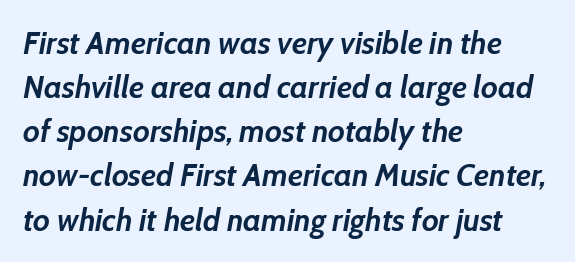
Q: Is the text bold? A: Yes.
Q: Is the text italic (slanted)? A: Yes, it leans right by about 10 degrees.
Q: Is the text underlined? A: No.
Q: How is the paragraph aligned? A: Left-aligned.
Q: Is the spacing between letters normal or unusually wide? A: Normal.
Q: Is the spacing between lines tight, normal or loose? A: Normal.
Q: Width (condensed, normal, or wide)? A: Normal.
Q: Stroke contrast? A: Low.
Q: x-height? A: Medium.
Q: Monospaced? A: No.
